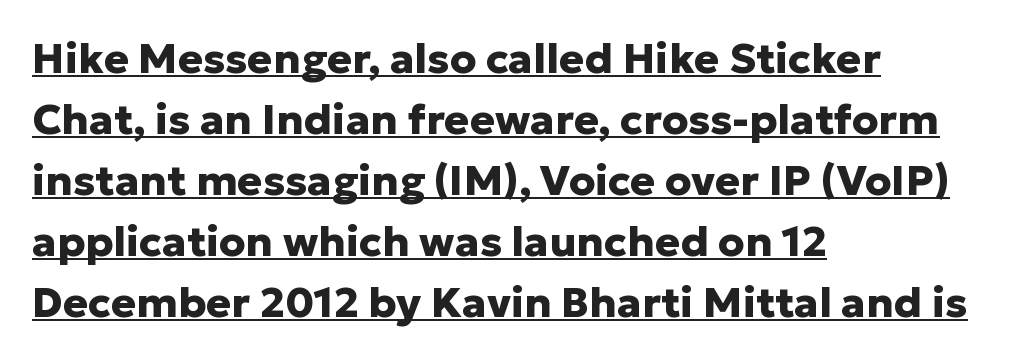
{"serif": "no", "italic": "no", "bold": "yes", "weight": "heavy", "width": "normal", "stroke_contrast": "low", "x_height": "medium", "monospaced": "no", "underline": "yes", "align": "left", "line_spacing": "normal", "line_spacing_ratio": 1.45, "letter_spacing": "normal", "letter_spacing_em": 0.0, "glyph_px": 42}
